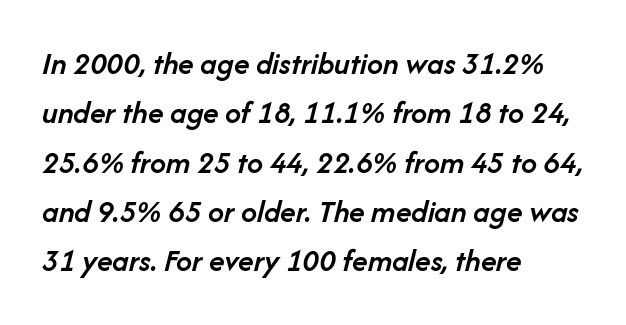
Is the block centered? No — it sits flush against the left margin. The passage shown is typed in a proportional face where columns would drift. Honestly, there is no underline to notice here at all. A bit beefed up — I'd call it semibold rather than bold.
